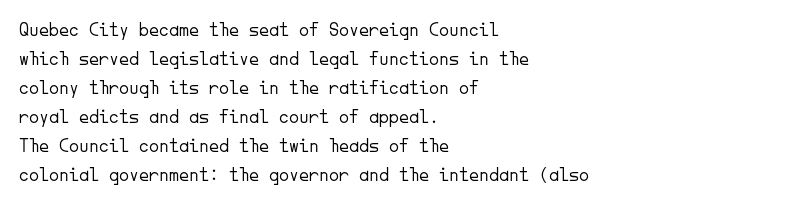
Beneath every word, the page is bare. Stems here are at most as thick as an everyday book face. When letters stand straight like this, we call the style roman or upright. This rendering leaves character spacing at its baseline value. The rendering uses a moderate line-height, typical for paragraphs.
